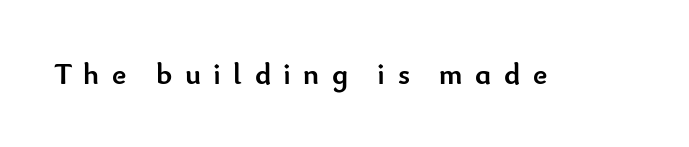
The font's upright variant was chosen for this text. The sample has been set heavy, in full bold. The passage shown is typed in a proportional face where columns would drift. The foot of each line stays bare and open. Examine the stroke ends and you'll find no serifs. Students, note that the glyphs here are deliberately spaced far apart.
